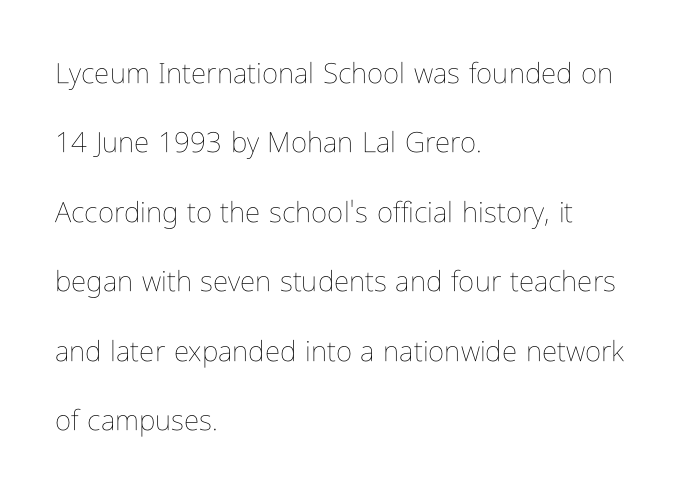
Q: Is the text bold? A: No.
Q: Is the text italic (slanted)? A: No, it is upright.
Q: Is the text underlined? A: No.
Q: How is the paragraph aligned? A: Left-aligned.
Q: Is the spacing between letters normal or unusually wide? A: Normal.
Q: Is the spacing between lines tight, normal or loose? A: Loose.
Q: Width (condensed, normal, or wide)? A: Condensed.
Q: Stroke contrast? A: Low.
Q: x-height? A: Medium.
Q: Monospaced? A: No.
